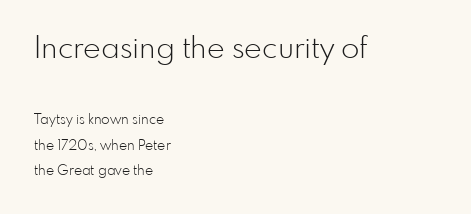
Between these two stacked blocks, the higher one wins on size. The rendering uses natural spacing where letterforms have individual widths. Unlike a traditional serif, this face leaves its strokes unadorned. The gap between lines stays unmarked. The paragraph shown leans on its left margin.
